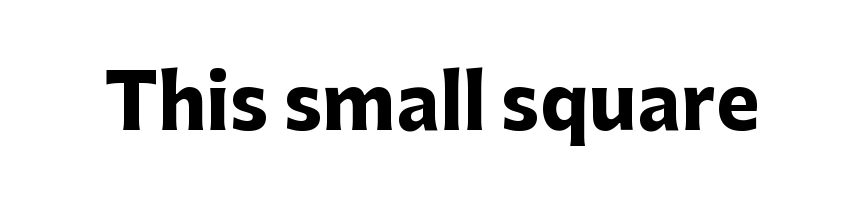
Has an underline been added? It has not. Heft: maximum for text — a bold. Here the designer chose a conventional face with non-uniform glyph widths. Style check: upright.
